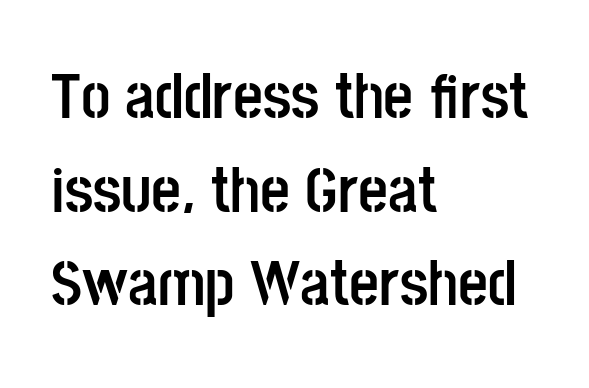
Q: Is the text bold? A: Yes.
Q: Is the text italic (slanted)? A: No, it is upright.
Q: Is the typeface a serif or a sans-serif typeface? A: Sans-serif.
Q: Is the text underlined? A: No.
Q: How is the paragraph aligned? A: Left-aligned.
Q: Is the spacing between letters normal or unusually wide? A: Normal.
Q: Is the spacing between lines tight, normal or loose? A: Normal.
Q: Width (condensed, normal, or wide)? A: Condensed.
Q: Stroke contrast? A: Low.
Q: x-height? A: Large.
Q: Monospaced? A: No.
